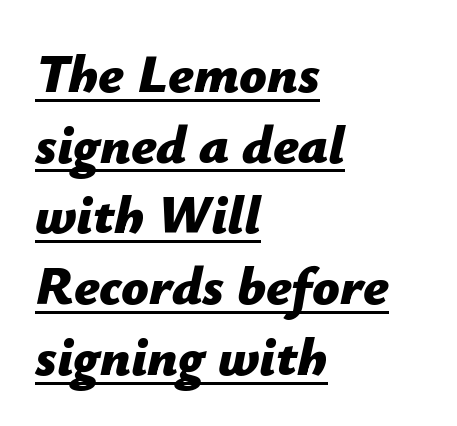
The image shows 54 px bold type, italic (leaning right); set left-aligned, normal line spacing (1.31x), normal letter spacing, underlined; low stroke contrast and a medium x-height.
